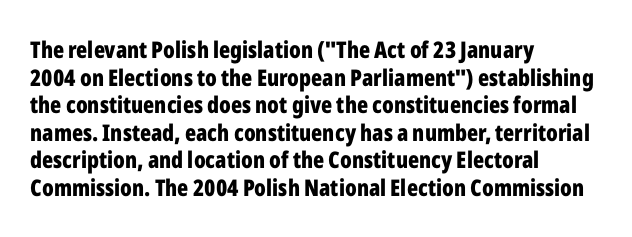
{"italic": "no", "bold": "yes", "underline": "no", "align": "left", "line_spacing_ratio": 1.2, "letter_spacing": "normal", "letter_spacing_em": 0.0, "glyph_px": 23}
